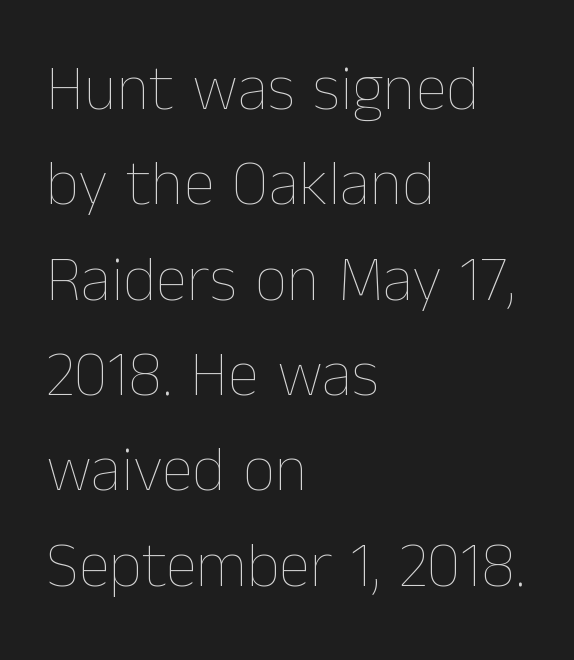
Each letter keeps its own natural width here, so spacing adapts to shape. The face looks like a standard text weight, possibly lighter. The leading is moderate, giving the passage an even texture. Notice how the stems are strictly vertical — no italics here.
